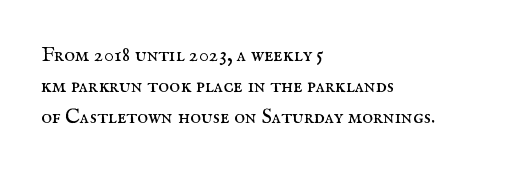
No chunkiness to these letters — they're not bold. The area under the type is left untouched. This rendering uses left alignment, leaving the right contour irregular. The font's upright variant was chosen for this text. Compared with typical body copy, the letter spacing here is the same.
